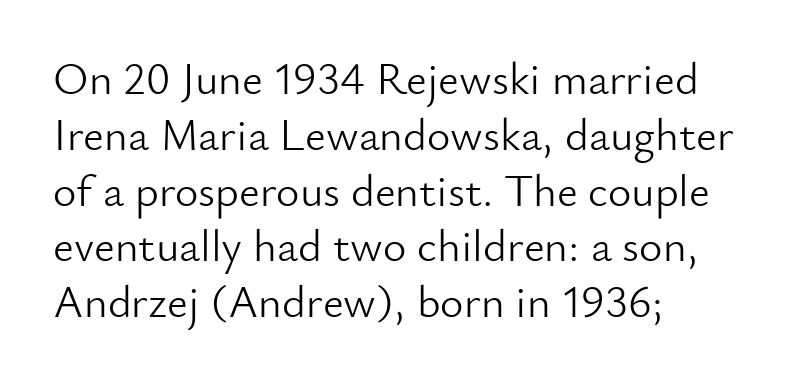
{"serif": "no", "italic": "no", "bold": "no", "weight": "light", "width": "normal", "stroke_contrast": "low", "x_height": "small", "monospaced": "no", "underline": "no", "align": "left", "line_spacing_ratio": 1.24, "letter_spacing": "normal", "letter_spacing_em": 0.0, "glyph_px": 45}
